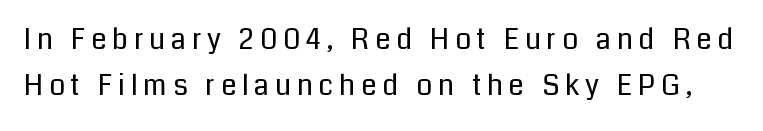
Q: Is the text bold? A: No.
Q: Is the text italic (slanted)? A: No, it is upright.
Q: Is the typeface a serif or a sans-serif typeface? A: Sans-serif.
Q: Is the text underlined? A: No.
Q: Is the spacing between letters normal or unusually wide? A: Unusually wide.
Q: Is the spacing between lines tight, normal or loose? A: Normal.
Q: Width (condensed, normal, or wide)? A: Normal.
Q: Stroke contrast? A: Low.
Q: x-height? A: Medium.
Q: Monospaced? A: No.
